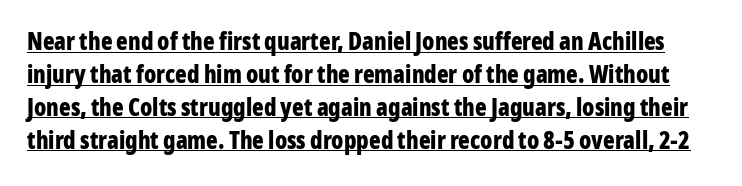
This rendering features underlined lettering. The typography opts for an upright posture over an oblique one. Rows of type keep a routine distance in the vertical direction. The letters are bold, with thick, heavy strokes.
